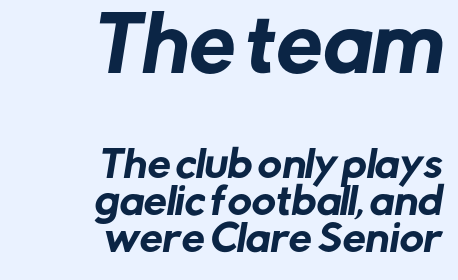
Q: Is the typeface a serif or a sans-serif typeface? A: Sans-serif.
Q: Is the text underlined? A: No.
Q: How is the paragraph aligned? A: Right-aligned.
Q: Is the spacing between letters normal or unusually wide? A: Normal.
Q: Is the spacing between lines tight, normal or loose? A: Tight.
Q: Which block of text is set in a larger size, the first (top) or the second (bottom)? A: The first (top) one.
Q: Width (condensed, normal, or wide)? A: Normal.
Q: Stroke contrast? A: Low.
Q: x-height? A: Medium.
Q: Monospaced? A: No.
